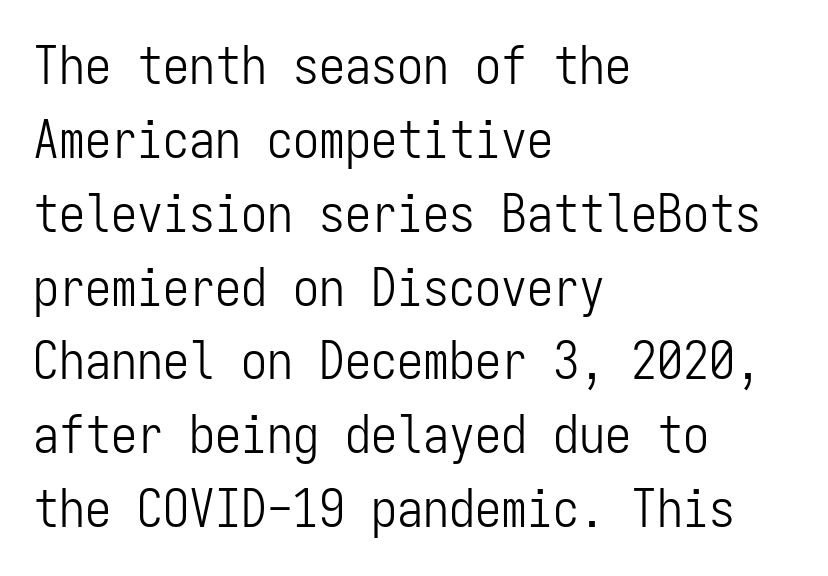
Q: Is the text bold? A: No.
Q: Is the text italic (slanted)? A: No, it is upright.
Q: Is the typeface a serif or a sans-serif typeface? A: Sans-serif.
Q: Is the text underlined? A: No.
Q: How is the paragraph aligned? A: Left-aligned.
Q: Is the spacing between letters normal or unusually wide? A: Normal.
Q: Is the spacing between lines tight, normal or loose? A: Normal.
Q: Width (condensed, normal, or wide)? A: Condensed.
Q: Stroke contrast? A: Low.
Q: x-height? A: Medium.
Q: Monospaced? A: Yes.
